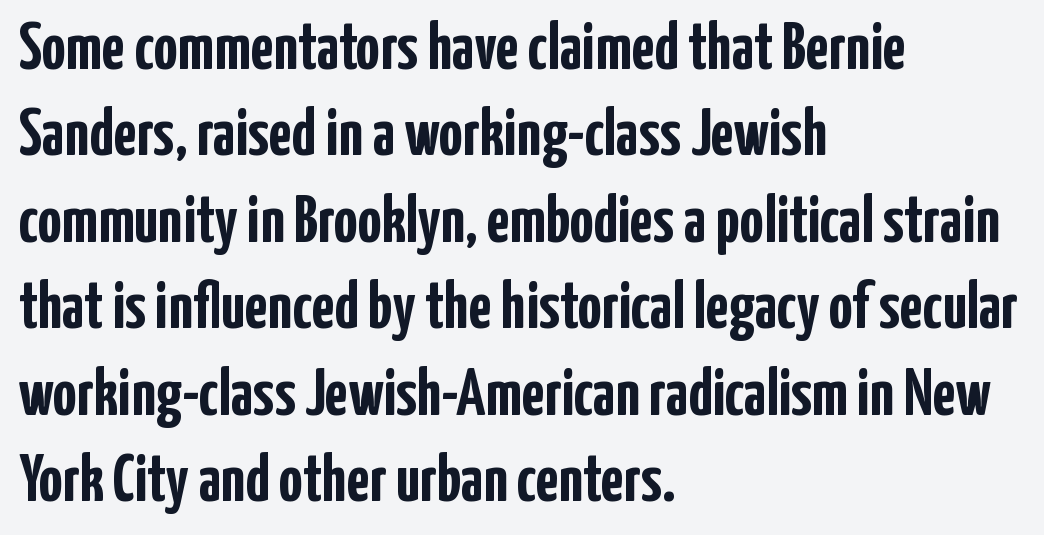
The image shows 67 px semibold, condensed sans-serif type, upright; set left-aligned, normal line spacing (1.29x), normal letter spacing, not underlined; low stroke contrast and a medium x-height.
